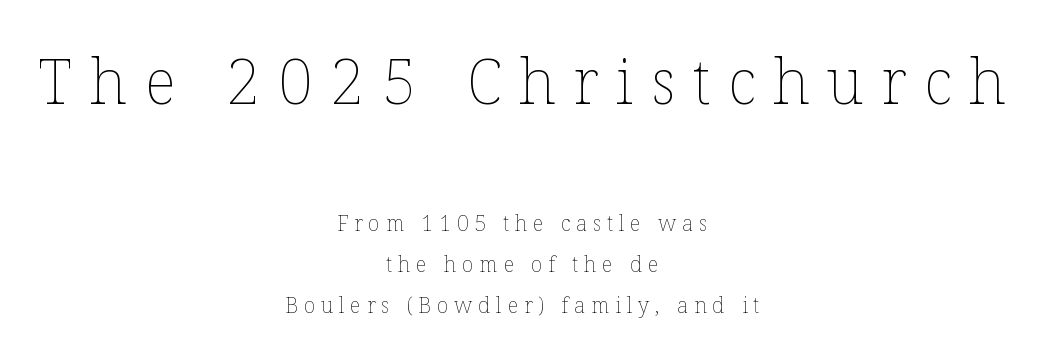
Q: Is the text bold? A: No.
Q: Is the text italic (slanted)? A: No, it is upright.
Q: Is the text underlined? A: No.
Q: How is the paragraph aligned? A: Centered.
Q: Is the spacing between letters normal or unusually wide? A: Unusually wide.
Q: Is the spacing between lines tight, normal or loose? A: Loose.
Q: Which block of text is set in a larger size, the first (top) or the second (bottom)? A: The first (top) one.
Q: Width (condensed, normal, or wide)? A: Normal.
Q: Stroke contrast? A: Low.
Q: x-height? A: Medium.
Q: Monospaced? A: No.
